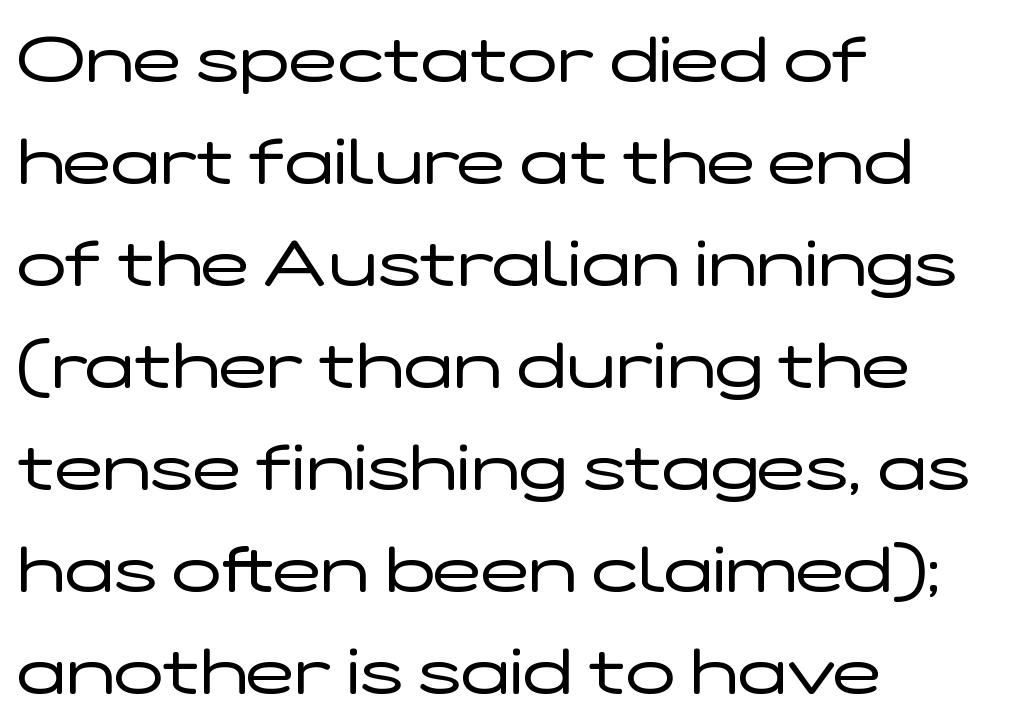
The image shows 65 px regular-weight, wide sans-serif type, upright; set left-aligned, normal line spacing (1.57x), normal letter spacing, not underlined; low stroke contrast and a medium x-height.
